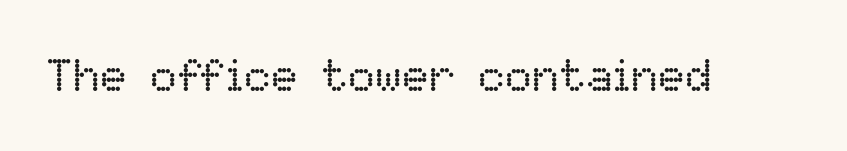
{"italic": "no", "bold": "no", "weight": "regular", "width": "normal", "stroke_contrast": "low", "x_height": "medium", "monospaced": "no", "underline": "no", "letter_spacing": "normal", "letter_spacing_em": 0.0, "glyph_px": 45}
